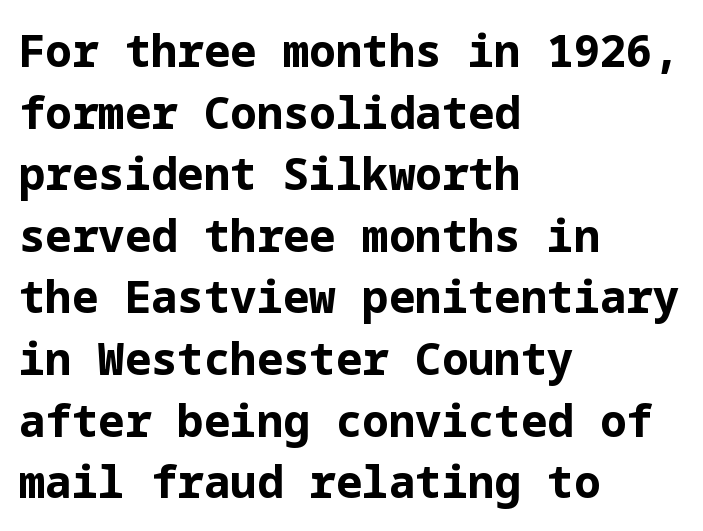
Q: Is the text bold? A: Yes.
Q: Is the text italic (slanted)? A: No, it is upright.
Q: Is the typeface a serif or a sans-serif typeface? A: Sans-serif.
Q: Is the text underlined? A: No.
Q: How is the paragraph aligned? A: Left-aligned.
Q: Is the spacing between letters normal or unusually wide? A: Normal.
Q: Is the spacing between lines tight, normal or loose? A: Normal.
Q: Width (condensed, normal, or wide)? A: Normal.
Q: Stroke contrast? A: Low.
Q: x-height? A: Medium.
